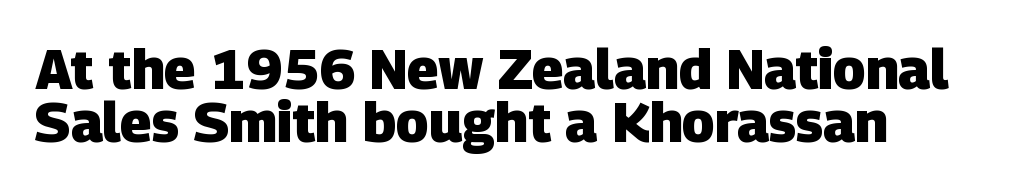
{"serif": "no", "bold": "yes", "weight": "heavy", "width": "normal", "stroke_contrast": "low", "x_height": "large", "monospaced": "no", "underline": "no", "align": "left", "line_spacing": "tight", "line_spacing_ratio": 0.97, "letter_spacing": "normal", "letter_spacing_em": 0.0, "glyph_px": 55}
